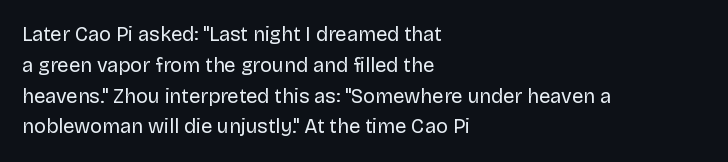
Q: Is the text bold? A: No.
Q: Is the text italic (slanted)? A: No, it is upright.
Q: Is the text underlined? A: No.
Q: How is the paragraph aligned? A: Left-aligned.
Q: Is the spacing between letters normal or unusually wide? A: Normal.
Q: Is the spacing between lines tight, normal or loose? A: Normal.
